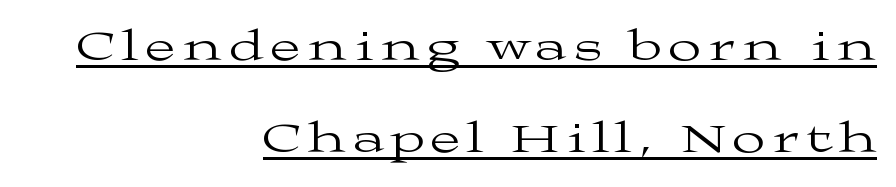
{"serif": "yes", "italic": "no", "bold": "no", "weight": "regular", "width": "wide", "stroke_contrast": "medium", "x_height": "medium", "monospaced": "no", "underline": "yes", "align": "right", "line_spacing": "loose", "line_spacing_ratio": 2.14, "glyph_px": 43}
